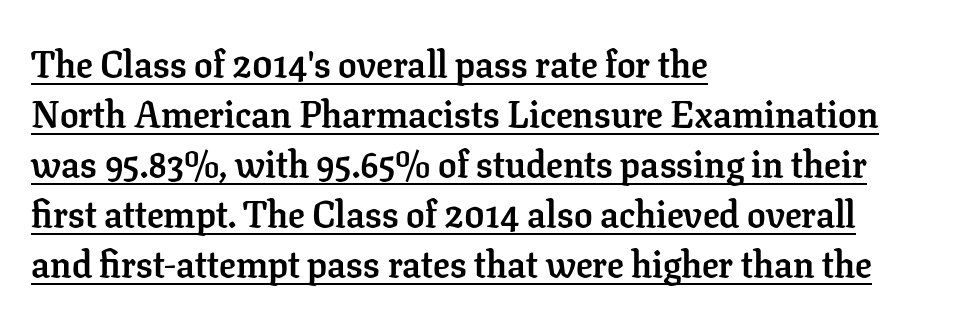
A full-strength bold gives these letters their thick strokes. The letters advance in unequal steps, a hallmark of proportional type. The vertical gap from one line to the next is medium. The typesetter has applied underlining to the passage shown. This is the regular roman posture of the typeface. Characters follow at the spacing the type designer built in.
